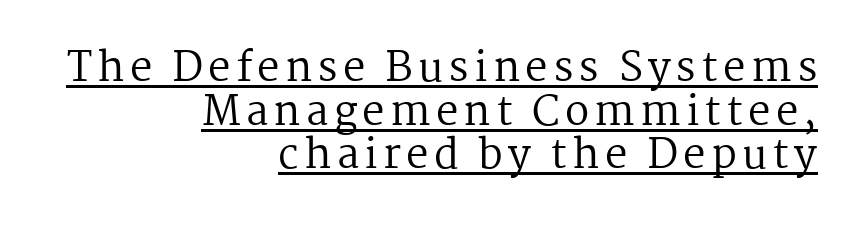
The image shows 40 px regular-weight serif type, upright; set right-aligned, tight line spacing (1.09x), underlined; medium stroke contrast and a medium x-height.
